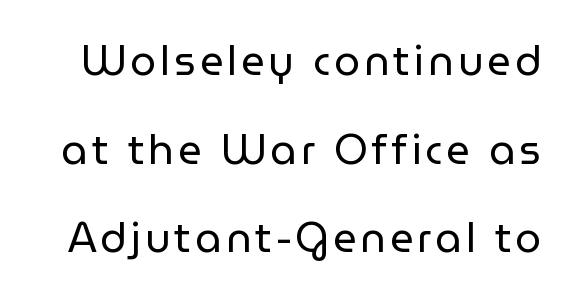
The image shows 41 px regular-weight sans-serif type, upright; set loose line spacing (2.16x), not underlined; low stroke contrast and a medium x-height.
